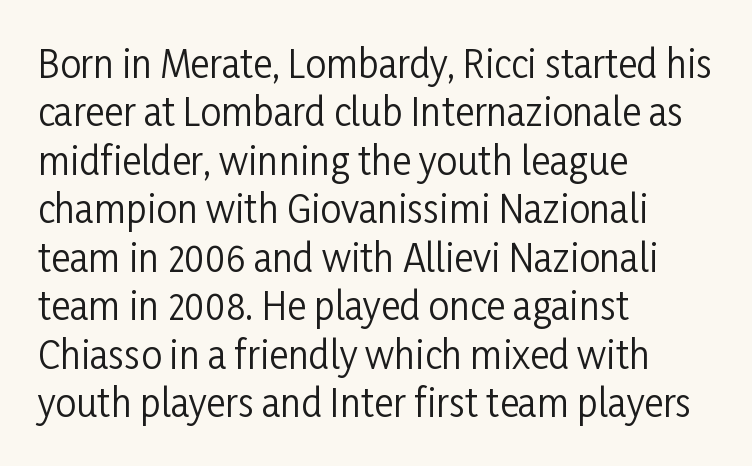
Each stroke keeps to a modest, everyday thickness or less. You could not count columns in this text — the font is proportionally spaced. The rag falls on the right side of this text block. No feet cap the strokes, marking this as sans-serif type.
